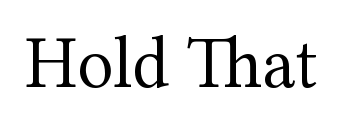
The face used here is proportionally spaced, like ordinary book or web type. You can tell from the footed stems that serif type was used. Letters have the restrained weight of plain body copy at most. Lines of text with bare space underneath. Look at the tracking — it's just the regular setting, nothing added.
